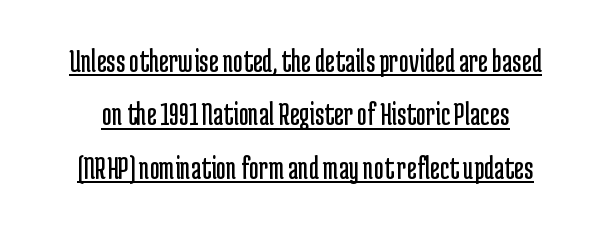
Q: Is the text bold? A: No.
Q: Is the text italic (slanted)? A: No, it is upright.
Q: Is the typeface a serif or a sans-serif typeface? A: Sans-serif.
Q: Is the text underlined? A: Yes.
Q: Is the spacing between letters normal or unusually wide? A: Normal.
Q: Is the spacing between lines tight, normal or loose? A: Normal.
Q: Width (condensed, normal, or wide)? A: Condensed.
Q: Stroke contrast? A: Low.
Q: x-height? A: Medium.
Q: Monospaced? A: No.
